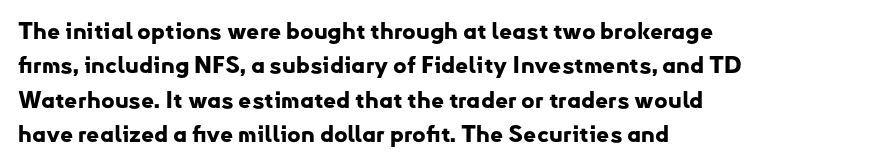
Is the letter spacing exaggerated? No — it looks like the ordinary default. Reading down the block, your eye returns to a fixed left position each line. Heavy-handed strokes throughout: this text is bold. Just letters on the line, the space beneath them empty. Baseline-to-baseline distance is the conventional proportion of letter height. A roman cut, with each character standing at attention.
